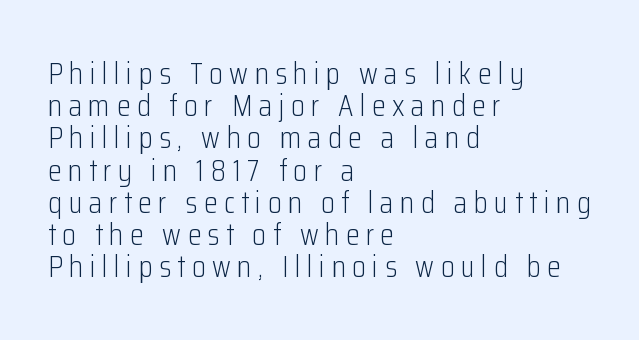
The image shows 31 px light, condensed sans-serif type, upright; set left-aligned, tight line spacing (1.04x), unusually wide letter spacing (+0.21 em), not underlined; low stroke contrast and a medium x-height.
